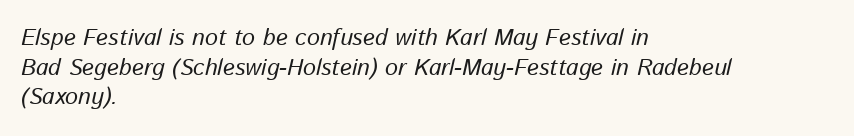
The image shows 23 px text type, italic (leaning right); set left-aligned, normal line spacing (1.29x), normal letter spacing, not underlined.
